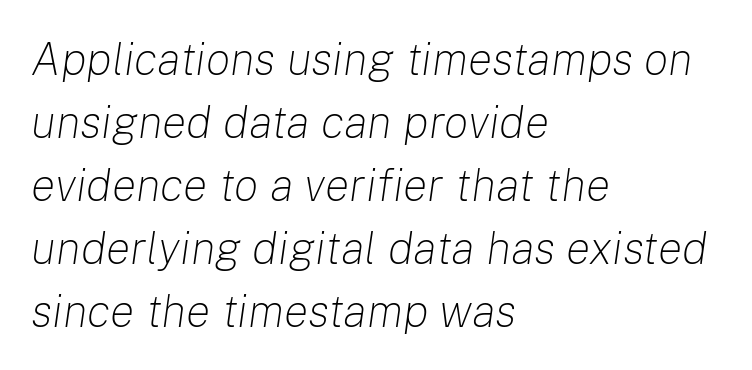
The image shows 46 px light type, italic (leaning right); set left-aligned, normal line spacing (1.37x), normal letter spacing, not underlined; low stroke contrast and a medium x-height.
